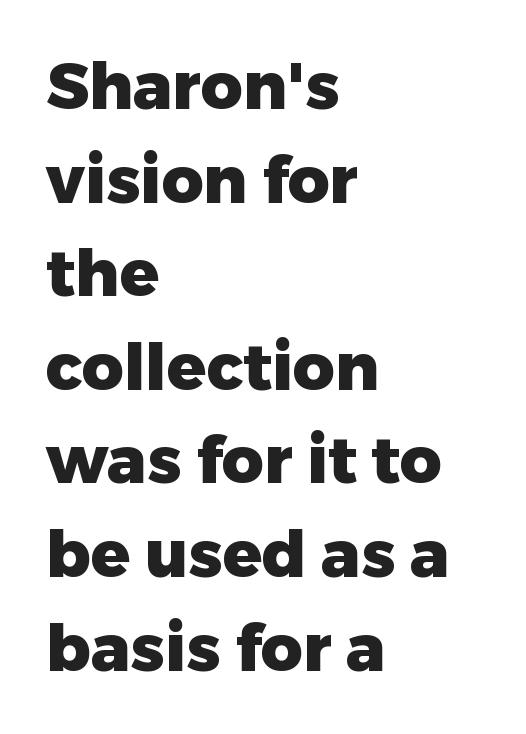
Short and long lines alike share a common starting point at left. A typesetter would call this proportional, since set widths differ per character. Typographic density is high because the face is bold. No feet cap the strokes, marking this as sans-serif type.
